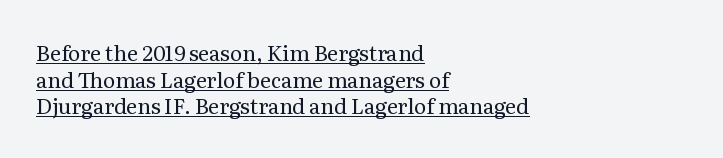
Q: Is the text bold? A: No.
Q: Is the text italic (slanted)? A: No, it is upright.
Q: Is the text underlined? A: Yes.
Q: How is the paragraph aligned? A: Left-aligned.
Q: Is the spacing between letters normal or unusually wide? A: Normal.
Q: Is the spacing between lines tight, normal or loose? A: Normal.
